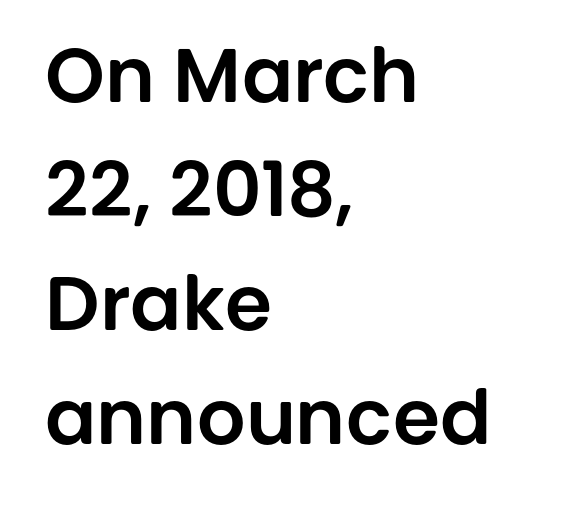
{"serif": "no", "italic": "no", "width": "normal", "stroke_contrast": "low", "x_height": "large", "monospaced": "no", "underline": "no", "align": "left", "line_spacing": "normal", "line_spacing_ratio": 1.5, "letter_spacing": "normal", "letter_spacing_em": 0.0, "glyph_px": 76}
